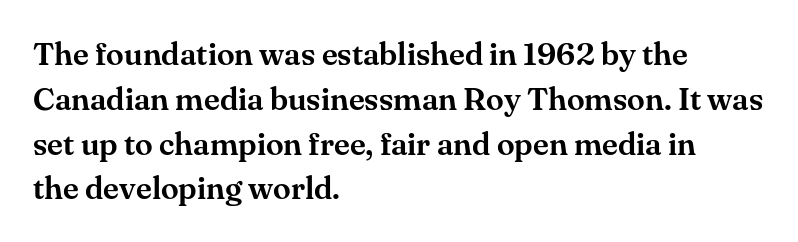
The rendering uses natural spacing where letterforms have individual widths. How are the letters spaced? Ordinarily, with no added tracking. A serif font was chosen for this passage. Unlike italic type, these characters show no tilt at all. Quick note: underline off. If you drew a ruler down the left edge, every line would touch it.
